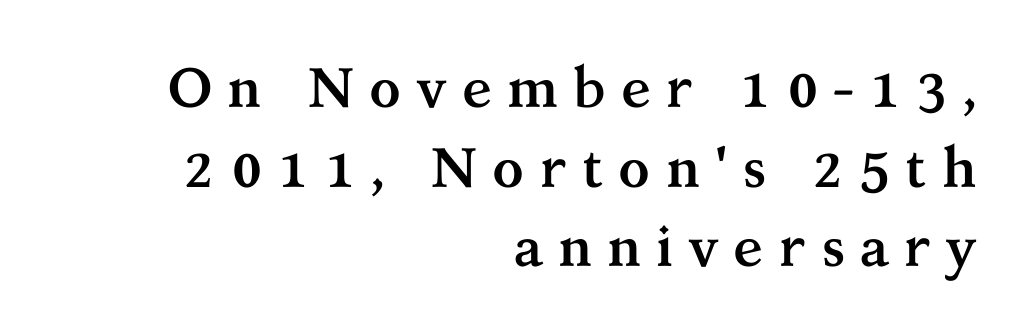
The image shows 56 px semibold serif type, upright; set right-aligned, normal line spacing (1.42x), unusually wide letter spacing (+0.26 em), not underlined; medium stroke contrast and a medium x-height.
